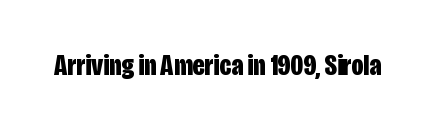
{"serif": "no", "italic": "no", "bold": "yes", "weight": "bold", "width": "condensed", "stroke_contrast": "low", "x_height": "large", "monospaced": "no", "underline": "no", "letter_spacing": "normal", "letter_spacing_em": 0.0, "glyph_px": 30}
